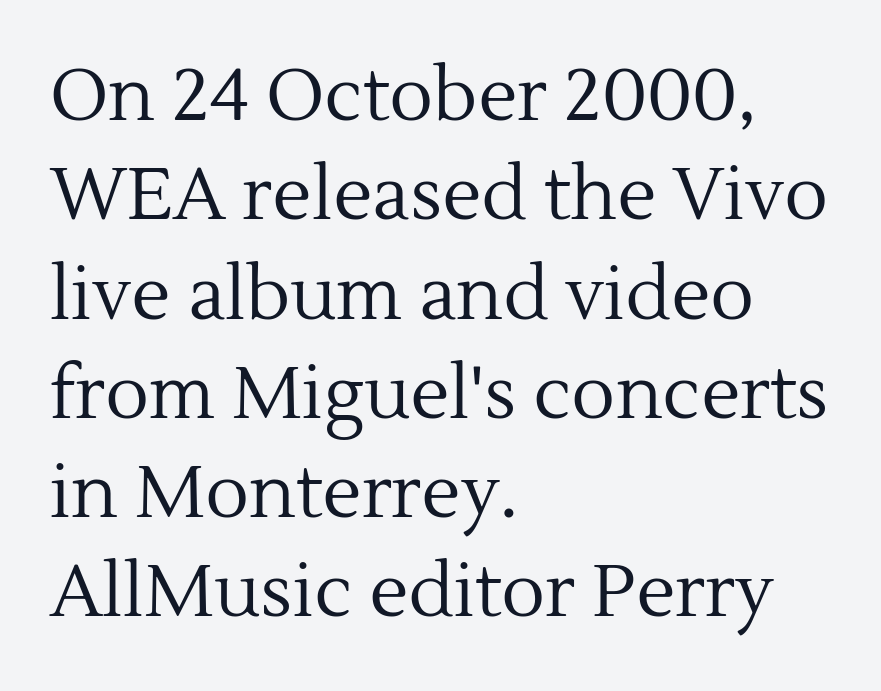
Each word holds together tightly as a unit, with standard inter-letter gaps. This sample has the flowing, uneven cadence of proportional lettering. These glyphs show unthickened strokes, regular width or finer. Vertically, the passage feels balanced, rows spaced as you'd expect. In terms of posture, this sample is upright.
